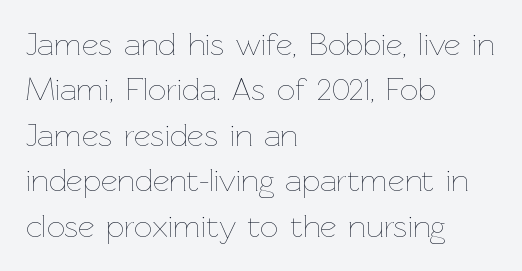
Q: Is the text bold? A: No.
Q: Is the text italic (slanted)? A: No, it is upright.
Q: Is the text underlined? A: No.
Q: How is the paragraph aligned? A: Left-aligned.
Q: Is the spacing between letters normal or unusually wide? A: Normal.
Q: Is the spacing between lines tight, normal or loose? A: Normal.
Q: Width (condensed, normal, or wide)? A: Normal.
Q: Stroke contrast? A: Low.
Q: x-height? A: Medium.
Q: Monospaced? A: No.
